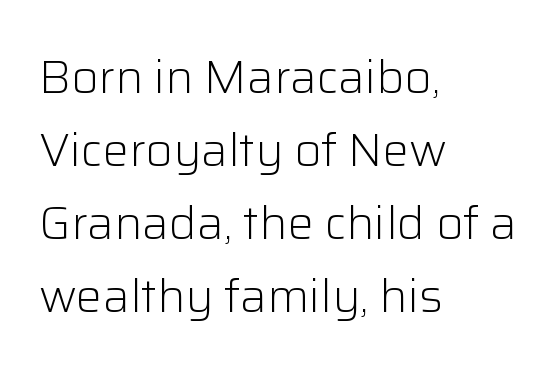
The image shows 47 px light sans-serif type, upright; set left-aligned, normal line spacing (1.55x), normal letter spacing, not underlined; low stroke contrast and a medium x-height.
